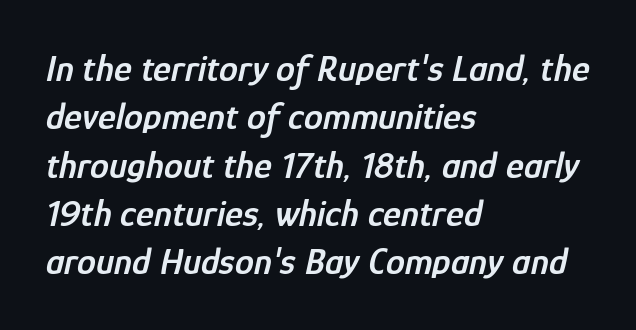
{"italic": "yes", "lean": "right", "slant_degrees": 12, "bold": "semi", "weight": "semibold", "width": "condensed", "stroke_contrast": "low", "x_height": "medium", "monospaced": "no", "underline": "no", "align": "left", "line_spacing": "normal", "line_spacing_ratio": 1.27, "letter_spacing": "normal", "letter_spacing_em": 0.0, "glyph_px": 38}
